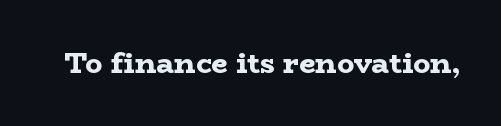
Q: Is the text bold? A: Yes.
Q: Is the text italic (slanted)? A: No, it is upright.
Q: Is the typeface a serif or a sans-serif typeface? A: Serif.
Q: Is the text underlined? A: No.
Q: Is the spacing between letters normal or unusually wide? A: Normal.
Q: Width (condensed, normal, or wide)? A: Wide.
Q: Stroke contrast? A: Low.
Q: x-height? A: Medium.
Q: Monospaced? A: No.
